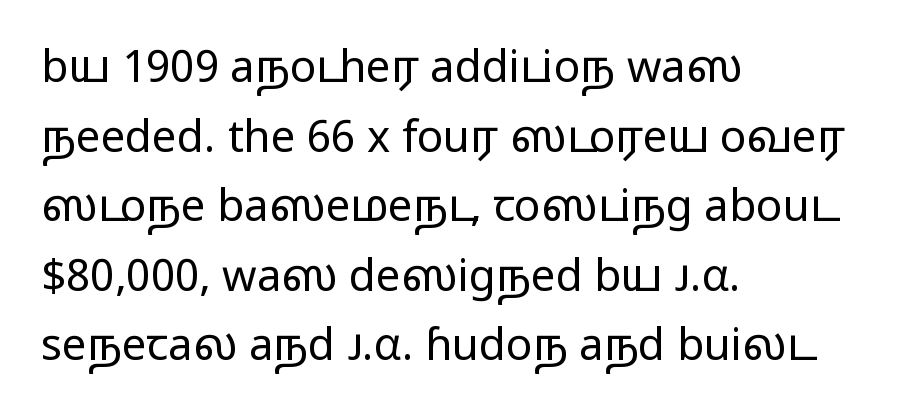
Looks like regular typesetting: each glyph gets only the width it needs. Type style note: lacks serifs. Descenders hang freely into open space. Vertical strokes here are truly vertical.
